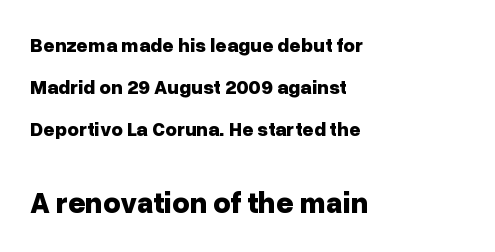
The image shows 30 px bold sans-serif type, upright; set left-aligned, loose line spacing (2.11x), normal letter spacing, not underlined; the second (bottom) block is 1.5x larger; low stroke contrast and a medium x-height.
